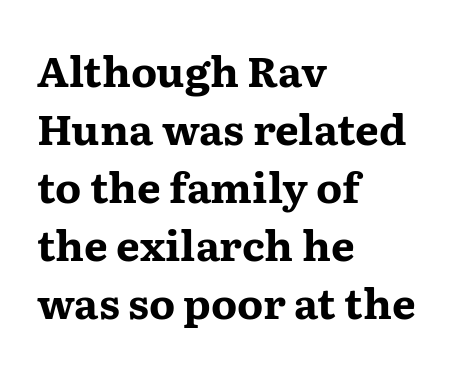
Q: Is the text bold? A: Yes.
Q: Is the text italic (slanted)? A: No, it is upright.
Q: Is the typeface a serif or a sans-serif typeface? A: Serif.
Q: Is the text underlined? A: No.
Q: How is the paragraph aligned? A: Left-aligned.
Q: Is the spacing between letters normal or unusually wide? A: Normal.
Q: Is the spacing between lines tight, normal or loose? A: Normal.
Q: Width (condensed, normal, or wide)? A: Wide.
Q: Stroke contrast? A: Medium.
Q: x-height? A: Medium.
Q: Monospaced? A: No.
